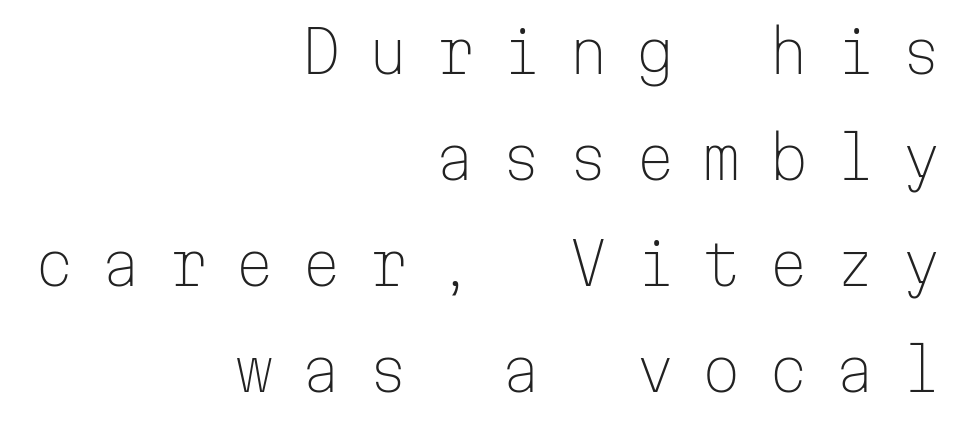
If you drew a line through each stem, it would be perfectly vertical. Inter-character spacing is expanded well beyond the font's built-in metrics. The paragraph has a hard right edge and a soft left edge. The typeface chosen for these lines omits serifs.
